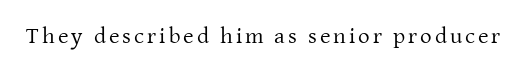
{"italic": "no", "bold": "no", "underline": "no", "glyph_px": 23}
